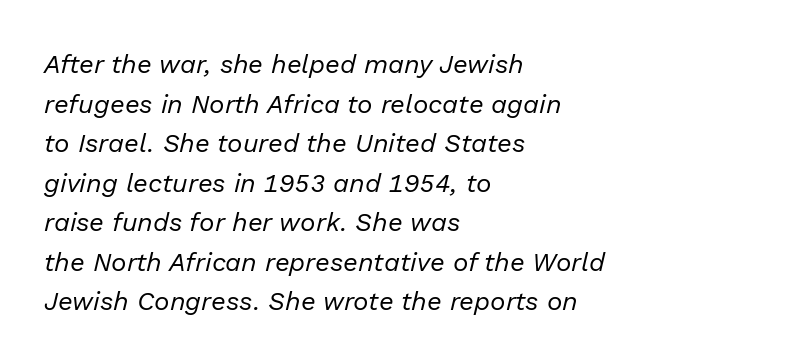
Q: Is the text bold? A: No.
Q: Is the text italic (slanted)? A: Yes, it leans right by about 13 degrees.
Q: Is the text underlined? A: No.
Q: How is the paragraph aligned? A: Left-aligned.
Q: Is the spacing between letters normal or unusually wide? A: Normal.
Q: Is the spacing between lines tight, normal or loose? A: Normal.
